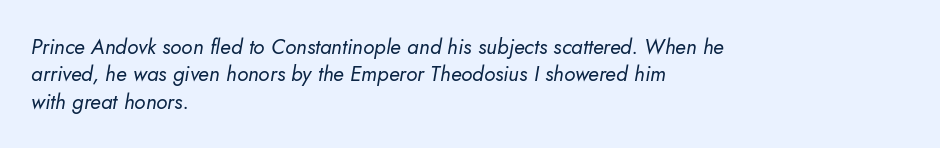
The image shows 21 px text type, italic (leaning right); set left-aligned, normal line spacing (1.3x), normal letter spacing, not underlined.
